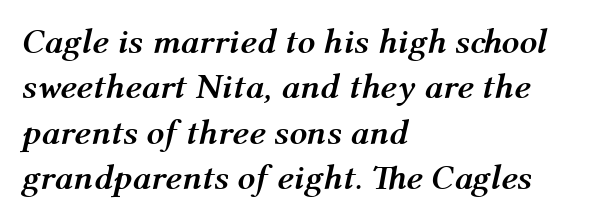
Q: Is the text bold? A: Yes.
Q: Is the text italic (slanted)? A: Yes, it leans right by about 12 degrees.
Q: Is the text underlined? A: No.
Q: How is the paragraph aligned? A: Left-aligned.
Q: Is the spacing between letters normal or unusually wide? A: Normal.
Q: Is the spacing between lines tight, normal or loose? A: Normal.
Q: Width (condensed, normal, or wide)? A: Normal.
Q: Stroke contrast? A: Medium.
Q: x-height? A: Medium.
Q: Monospaced? A: No.
